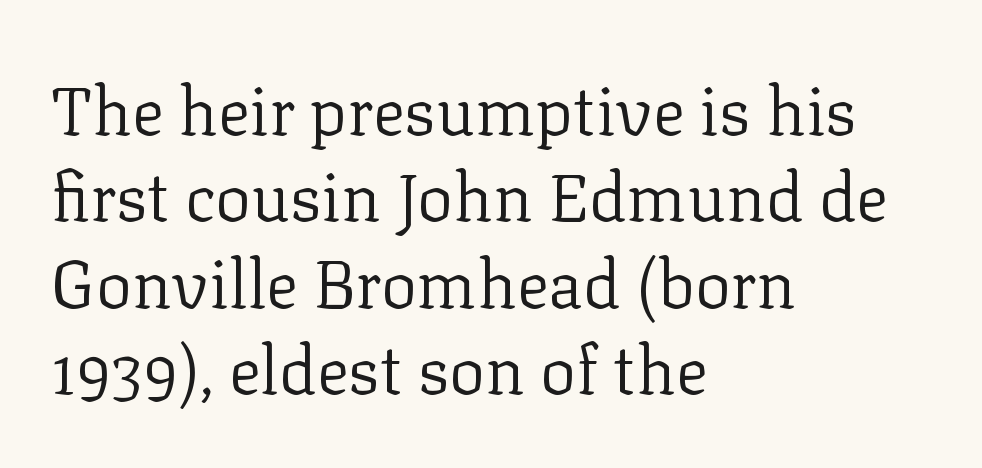
Q: Is the text bold? A: No.
Q: Is the text italic (slanted)? A: No, it is upright.
Q: Is the typeface a serif or a sans-serif typeface? A: Serif.
Q: Is the text underlined? A: No.
Q: How is the paragraph aligned? A: Left-aligned.
Q: Is the spacing between letters normal or unusually wide? A: Normal.
Q: Is the spacing between lines tight, normal or loose? A: Normal.
Q: Width (condensed, normal, or wide)? A: Normal.
Q: Stroke contrast? A: Low.
Q: x-height? A: Medium.
Q: Monospaced? A: No.
